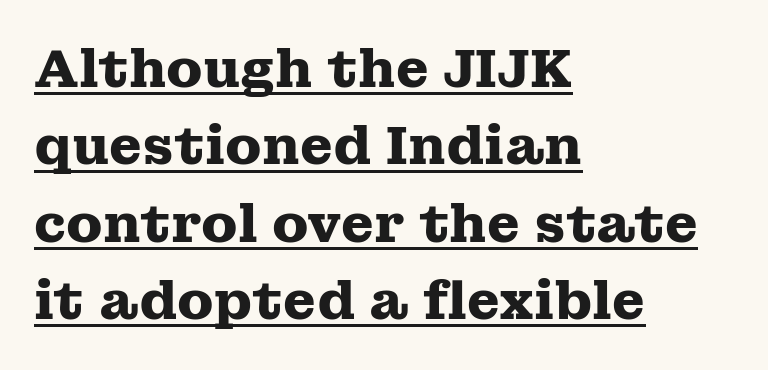
{"serif": "yes", "italic": "no", "bold": "yes", "weight": "heavy", "width": "wide", "stroke_contrast": "medium", "x_height": "medium", "monospaced": "no", "underline": "yes", "align": "left", "line_spacing": "normal", "line_spacing_ratio": 1.46, "letter_spacing": "normal", "letter_spacing_em": 0.0, "glyph_px": 53}
